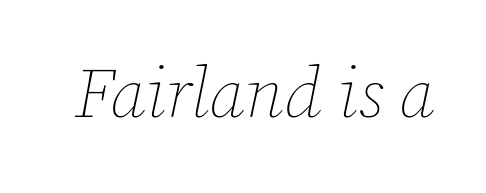
The rendering keeps characters at their native spacing. Honestly, there is no underline to notice here at all. Does the lettering tilt? It does — this is italic. These lines are rendered in a variable-pitch font.
